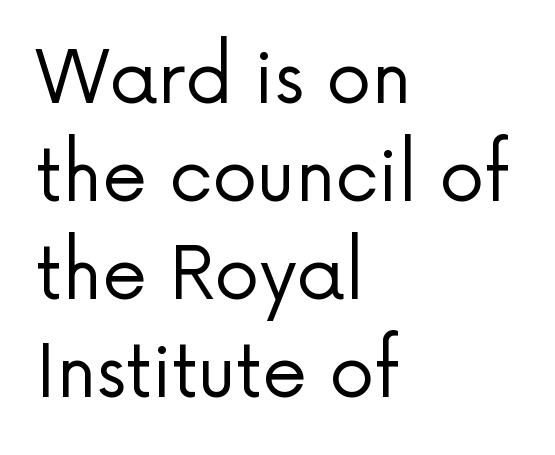
Honestly, the letter spacing is just normal — you wouldn't notice it. Each letter keeps its own natural width here, so spacing adapts to shape. The baseline area is clear. The paragraph has a hard left edge and a soft right edge. Unbolded letterforms with no extra heft. Letterform terminals end flat and unadorned throughout the passage.
